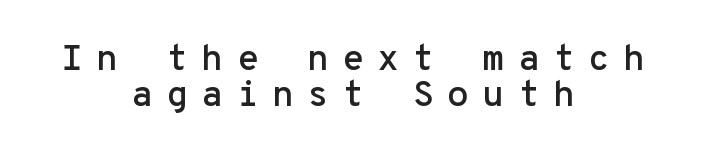
{"serif": "no", "italic": "no", "width": "normal", "stroke_contrast": "low", "x_height": "medium", "monospaced": "yes", "underline": "no", "align": "center", "line_spacing": "tight", "line_spacing_ratio": 1.01, "letter_spacing": "wide", "letter_spacing_em": 0.36, "glyph_px": 36}
